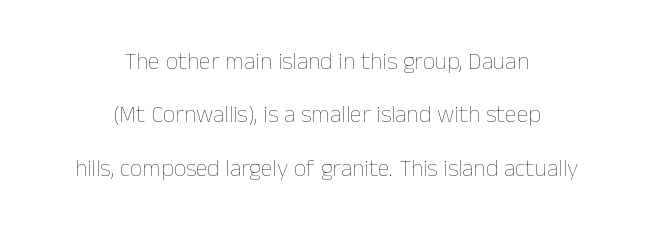
{"italic": "no", "bold": "no", "underline": "no", "align": "center", "line_spacing": "loose", "line_spacing_ratio": 2.22, "letter_spacing": "normal", "letter_spacing_em": 0.0, "glyph_px": 24}
